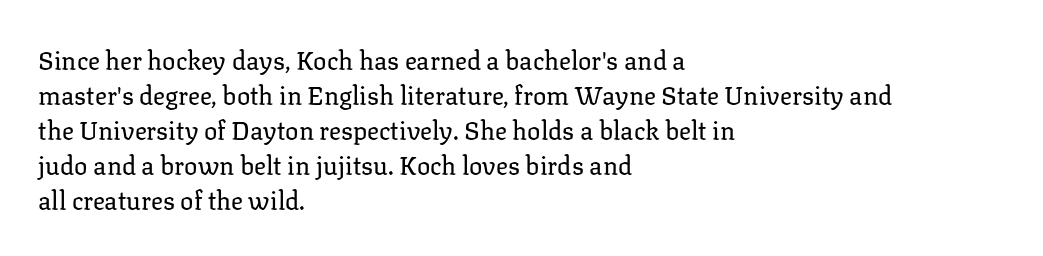
The image shows 25 px text type, upright; set left-aligned, normal line spacing (1.4x), normal letter spacing, not underlined.
